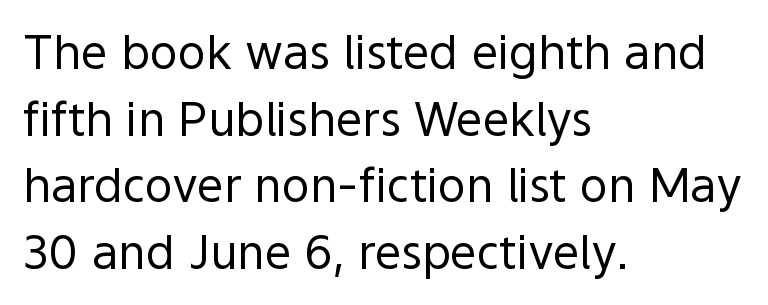
Decoration check: the copy has no underline. The font's upright variant was chosen for this text. Vertical stems look standard width or narrower in stroke. These lines are rendered in a variable-pitch font. The passage shown has conventional tracking throughout. What's the leading like? Ordinary, nothing unusual.
